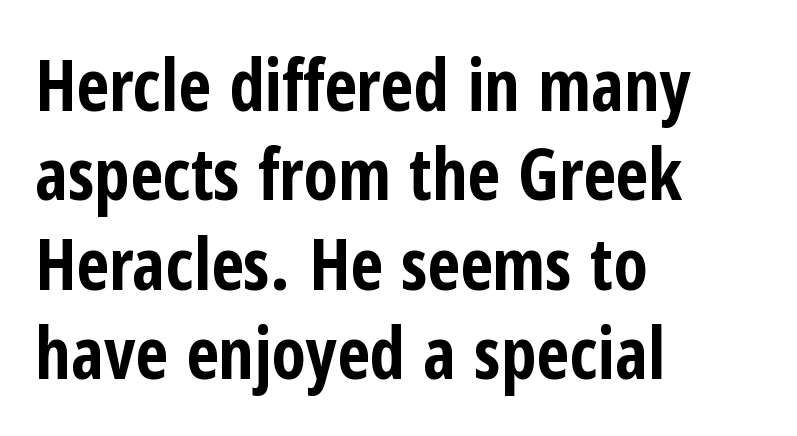
The image shows 71 px bold, condensed sans-serif type, upright; set left-aligned, normal line spacing (1.26x), normal letter spacing, not underlined; low stroke contrast and a medium x-height.
